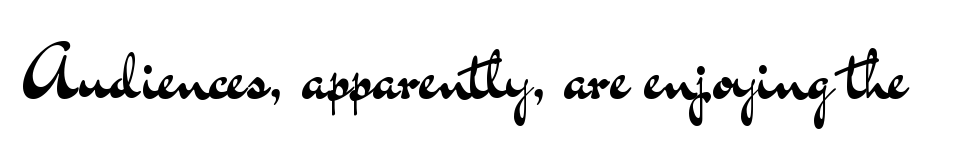
{"serif": "no", "bold": "no", "weight": "regular", "width": "wide", "stroke_contrast": "medium", "x_height": "small", "monospaced": "no", "underline": "no", "letter_spacing": "normal", "letter_spacing_em": 0.0, "glyph_px": 73}
